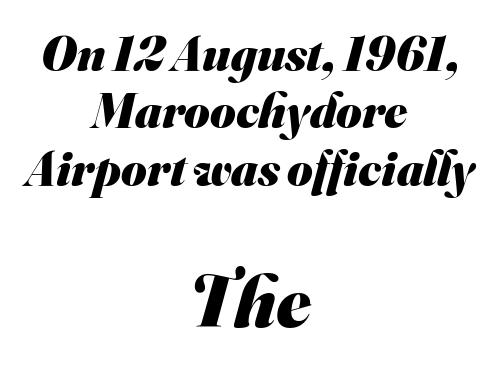
{"serif": "no", "bold": "yes", "weight": "heavy", "width": "normal", "stroke_contrast": "medium", "x_height": "small", "monospaced": "no", "underline": "no", "align": "center", "line_spacing_ratio": 1.17, "letter_spacing": "normal", "letter_spacing_em": 0.0, "larger_block": "second", "size_ratio": 1.51, "glyph_px": 74}
